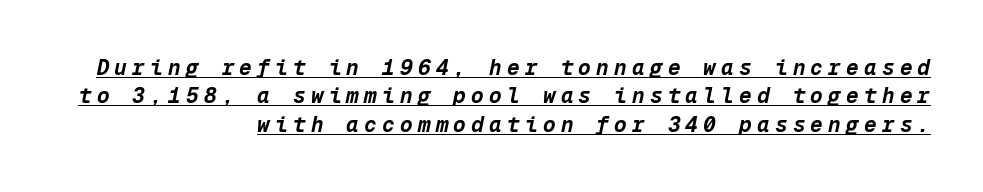
The image shows 21 px bold type, italic (leaning right); set right-aligned, normal line spacing (1.35x), unusually wide letter spacing (+0.25 em), underlined.
